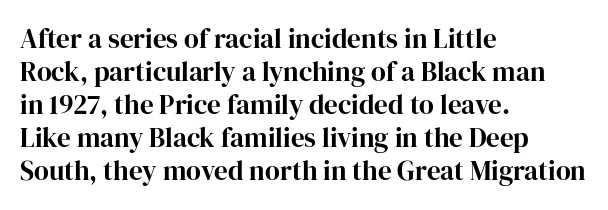
No extra tracking has been applied to these lines. Check the space under the baseline: it is left empty. The font's upright variant was chosen for this text. Casual observation: everything's shoved over to the left.
